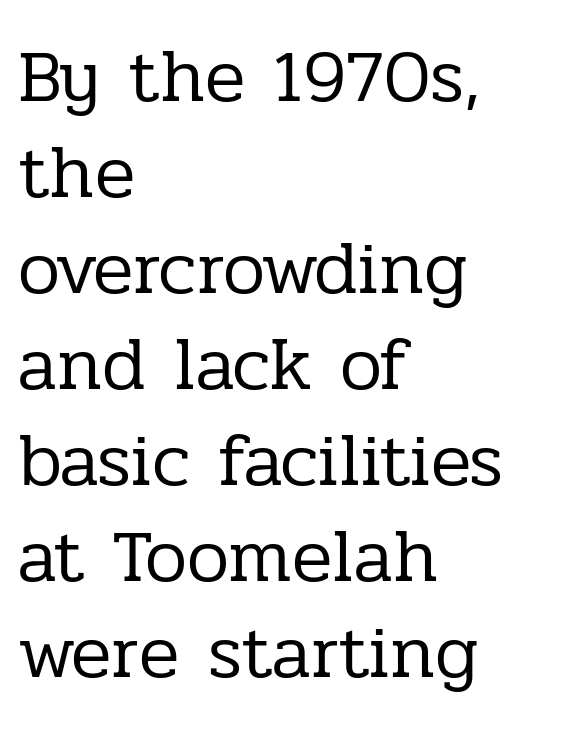
Q: Is the text bold? A: No.
Q: Is the text italic (slanted)? A: No, it is upright.
Q: Is the typeface a serif or a sans-serif typeface? A: Serif.
Q: Is the text underlined? A: No.
Q: How is the paragraph aligned? A: Left-aligned.
Q: Is the spacing between letters normal or unusually wide? A: Normal.
Q: Is the spacing between lines tight, normal or loose? A: Normal.
Q: Width (condensed, normal, or wide)? A: Normal.
Q: Stroke contrast? A: Low.
Q: x-height? A: Medium.
Q: Monospaced? A: No.
